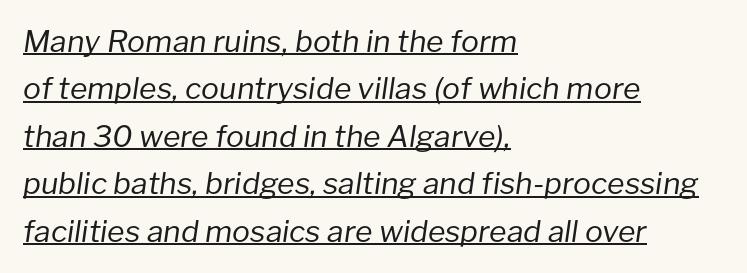
The image shows 30 px regular-weight type, italic (leaning right); set left-aligned, normal line spacing (1.58x), normal letter spacing, underlined; low stroke contrast and a medium x-height.
